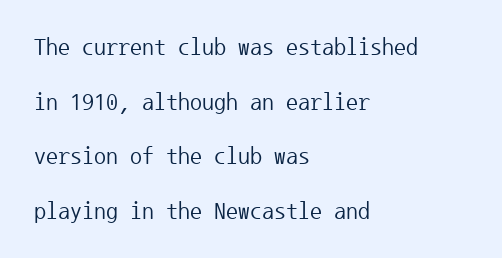
Q: Is the text bold? A: No.
Q: Is the text italic (slanted)? A: No, it is upright.
Q: Is the text underlined? A: No.
Q: How is the paragraph aligned? A: Left-aligned.
Q: Is the spacing between letters normal or unusually wide? A: Normal.
Q: Is the spacing between lines tight, normal or loose? A: Loose.
